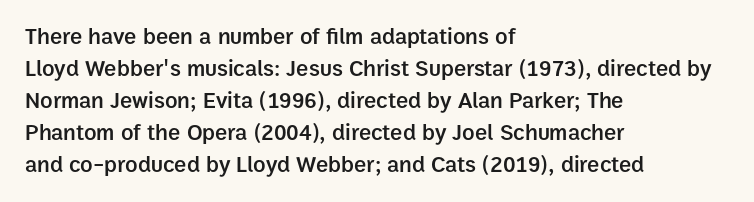
The image shows 23 px text type, upright; set left-aligned, normal line spacing (1.39x), normal letter spacing, not underlined.
